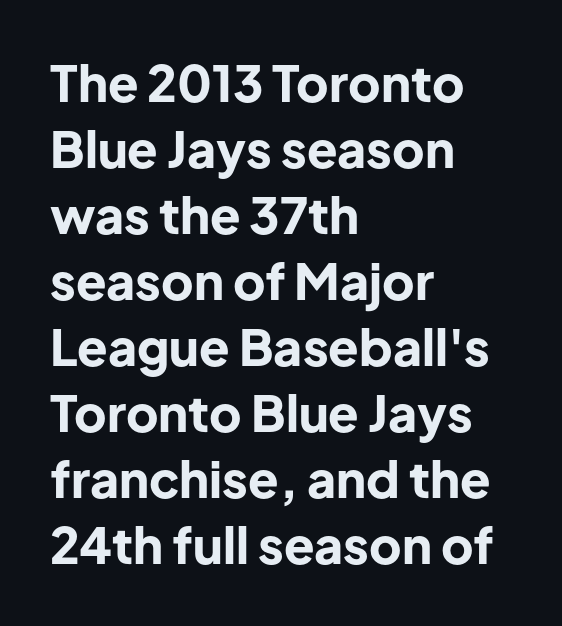
The image shows 50 px bold sans-serif type, upright; set left-aligned, normal line spacing (1.32x), normal letter spacing, not underlined; low stroke contrast and a medium x-height.
